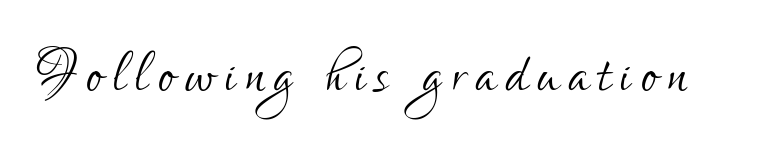
The image shows 75 px light, condensed sans-serif type; set not underlined; low stroke contrast and a small x-height.
